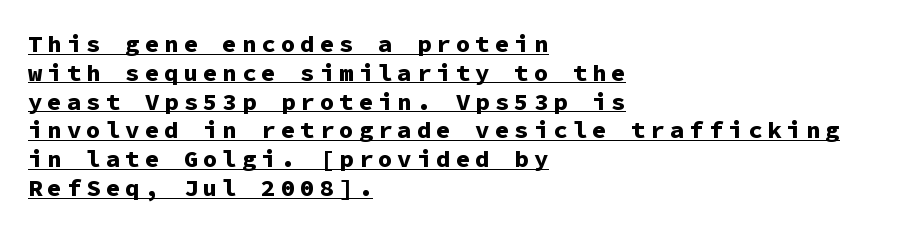
Q: Is the text bold? A: Yes.
Q: Is the text italic (slanted)? A: No, it is upright.
Q: Is the text underlined? A: Yes.
Q: How is the paragraph aligned? A: Left-aligned.
Q: Is the spacing between letters normal or unusually wide? A: Unusually wide.
